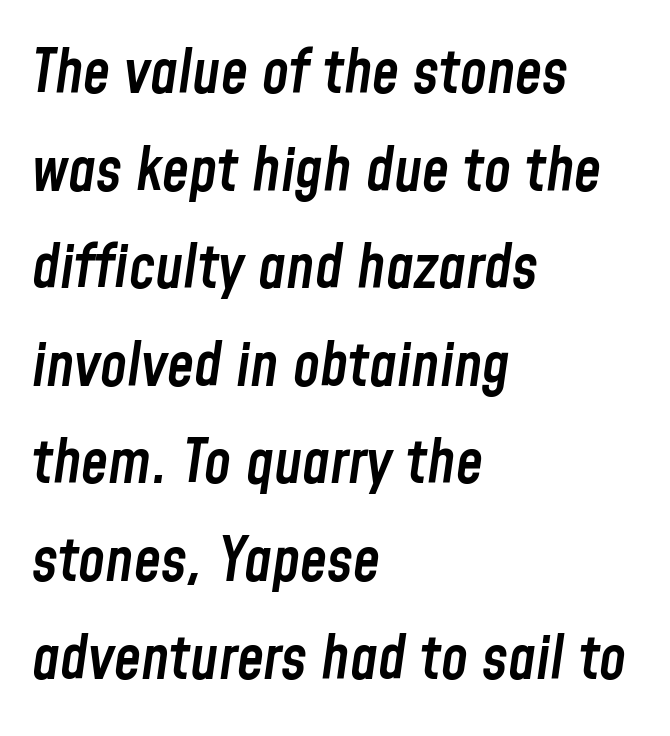
The image shows 61 px semibold, condensed type, italic (leaning right); set left-aligned, normal line spacing (1.6x), normal letter spacing, not underlined; low stroke contrast and a medium x-height.
